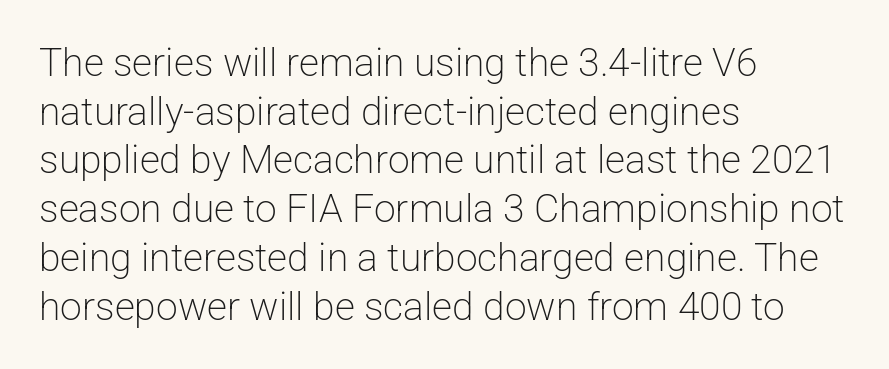
The type is set solid horizontally, with unmodified tracking. Designer's note — italics off, roman on. How would I describe the line gaps? Plain and ordinary. Any mark beneath the type? The region is blank. Do the characters align in a grid? No, the font is proportional.
